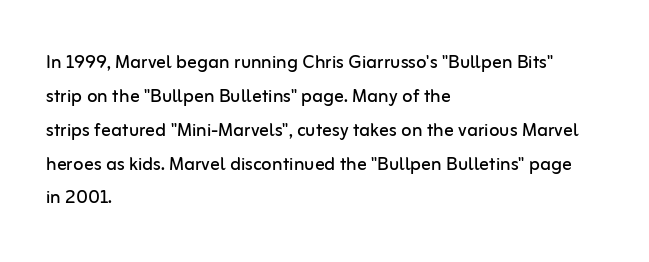
{"italic": "no", "bold": "no", "underline": "no", "align": "left", "line_spacing": "normal", "line_spacing_ratio": 1.41, "letter_spacing": "normal", "letter_spacing_em": 0.0, "glyph_px": 24}
